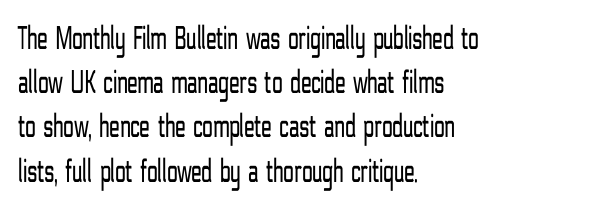
Inter-character spacing is left at the font's built-in metrics. Unlike a traditional serif, this face leaves its strokes unadorned. Is there any slant? The stems are plumb. Stroke thickness stays within the range of a standard reading face or lighter.
